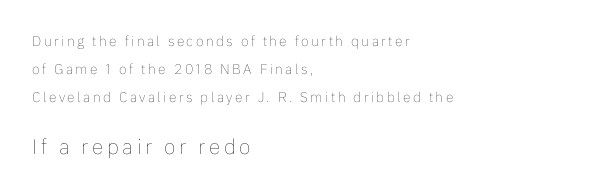
Q: Is the text bold? A: No.
Q: Is the text italic (slanted)? A: No, it is upright.
Q: Is the text underlined? A: No.
Q: How is the paragraph aligned? A: Left-aligned.
Q: Is the spacing between lines tight, normal or loose? A: Loose.
Q: Which block of text is set in a larger size, the first (top) or the second (bottom)? A: The second (bottom) one.
